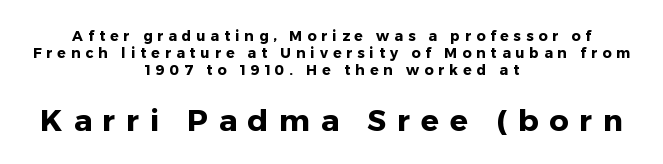
The letters advance in unequal steps, a hallmark of proportional type. Inter-character spacing is expanded well beyond the font's built-in metrics. The specimen reads as upright at a glance. Letterform terminals end flat and unadorned throughout the passage. The lower block of text is set noticeably larger than the block above it.
